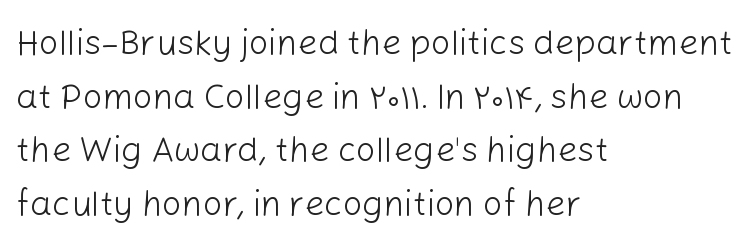
The image shows 35 px light sans-serif type, upright; set left-aligned, normal line spacing (1.53x), normal letter spacing, not underlined; low stroke contrast and a medium x-height.
